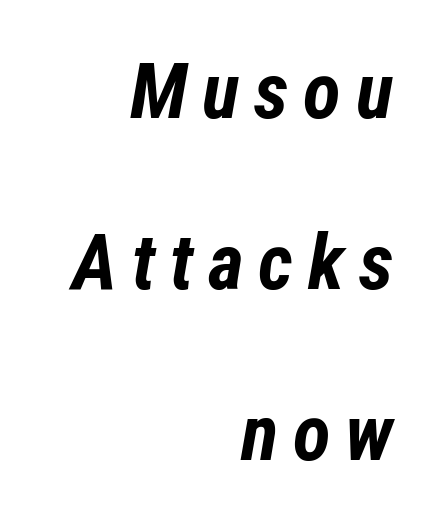
The image shows 78 px bold, condensed type, italic (leaning right); set right-aligned, loose line spacing (2.19x), not underlined; low stroke contrast and a medium x-height.
